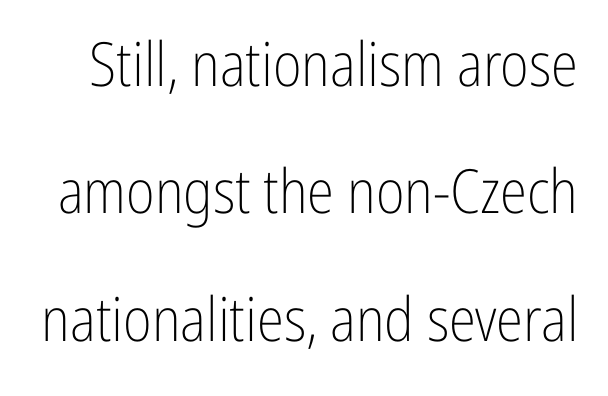
{"serif": "no", "italic": "no", "bold": "no", "weight": "light", "width": "condensed", "stroke_contrast": "low", "x_height": "medium", "monospaced": "no", "underline": "no", "line_spacing": "loose", "line_spacing_ratio": 2.09, "letter_spacing": "normal", "letter_spacing_em": 0.0, "glyph_px": 61}
